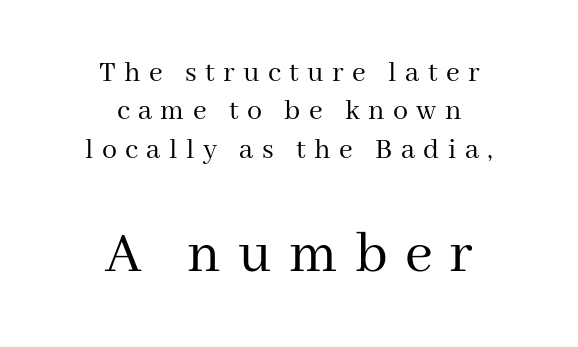
A student would notice the bottom passage is typeset larger than what precedes it. Nope, not italic — everything's standing straight. Vertical spacing — default. Small tapered or slab feet sit at the stroke ends, so this counts as serif.
